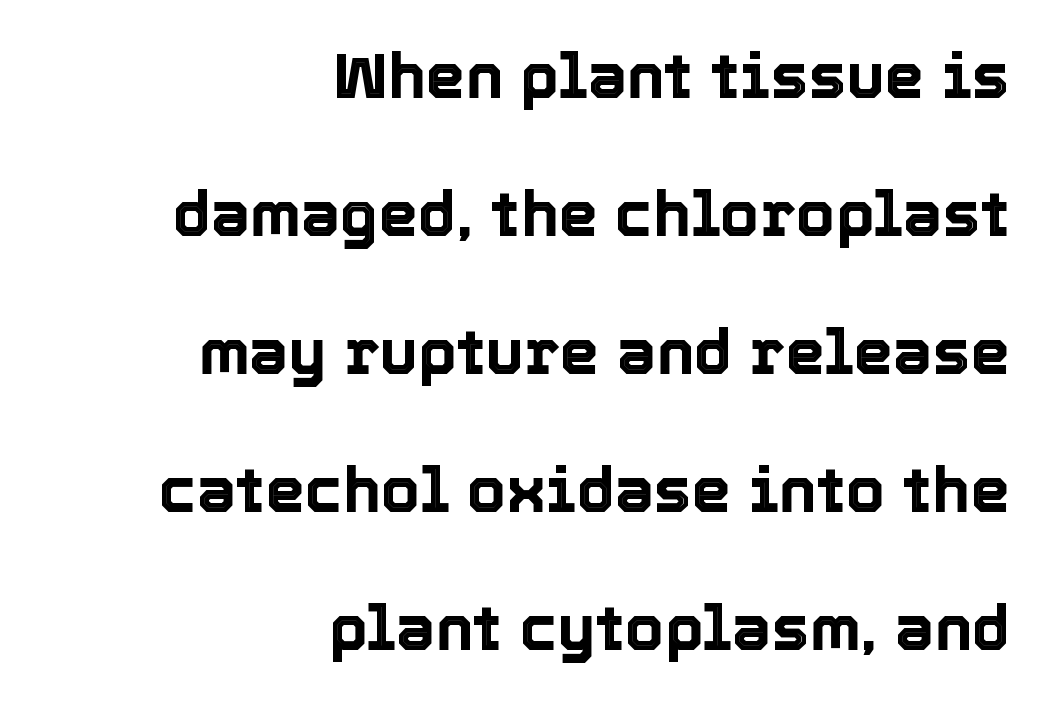
The image shows 63 px text type, upright; set right-aligned, loose line spacing (2.19x), normal letter spacing, not underlined; a medium x-height.
